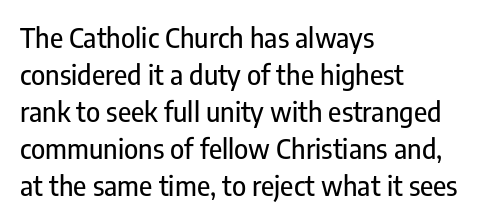
Q: Is the text italic (slanted)? A: No, it is upright.
Q: Is the text underlined? A: No.
Q: How is the paragraph aligned? A: Left-aligned.
Q: Is the spacing between letters normal or unusually wide? A: Normal.
Q: Is the spacing between lines tight, normal or loose? A: Normal.
